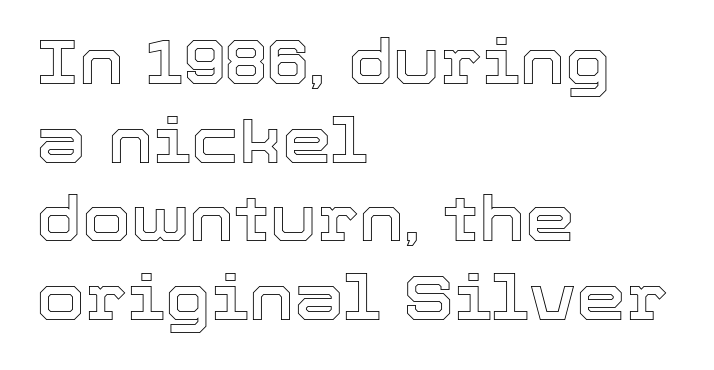
The image shows 63 px text type, upright; set left-aligned, normal line spacing (1.25x), normal letter spacing, not underlined; a medium x-height.
